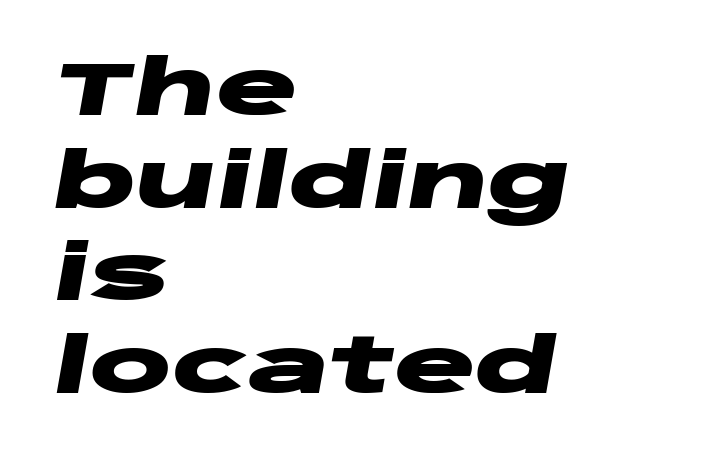
Q: Is the text bold? A: Yes.
Q: Is the text italic (slanted)? A: Yes, it leans right by about 10 degrees.
Q: Is the text underlined? A: No.
Q: How is the paragraph aligned? A: Left-aligned.
Q: Is the spacing between letters normal or unusually wide? A: Normal.
Q: Width (condensed, normal, or wide)? A: Wide.
Q: Stroke contrast? A: Low.
Q: x-height? A: Large.
Q: Monospaced? A: No.
